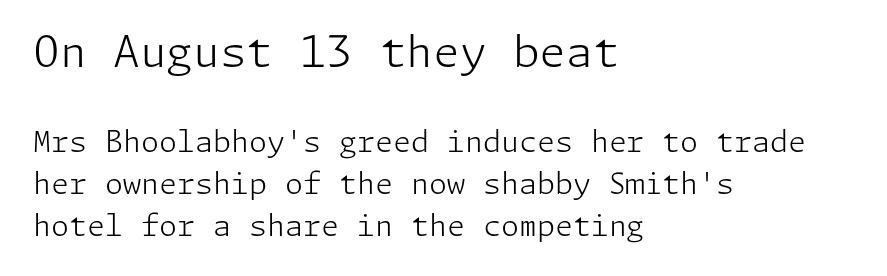
Q: Is the text bold? A: No.
Q: Is the text italic (slanted)? A: No, it is upright.
Q: Is the typeface a serif or a sans-serif typeface? A: Sans-serif.
Q: Is the text underlined? A: No.
Q: How is the paragraph aligned? A: Left-aligned.
Q: Is the spacing between letters normal or unusually wide? A: Normal.
Q: Is the spacing between lines tight, normal or loose? A: Normal.
Q: Which block of text is set in a larger size, the first (top) or the second (bottom)? A: The first (top) one.
Q: Width (condensed, normal, or wide)? A: Normal.
Q: Stroke contrast? A: Low.
Q: x-height? A: Medium.
